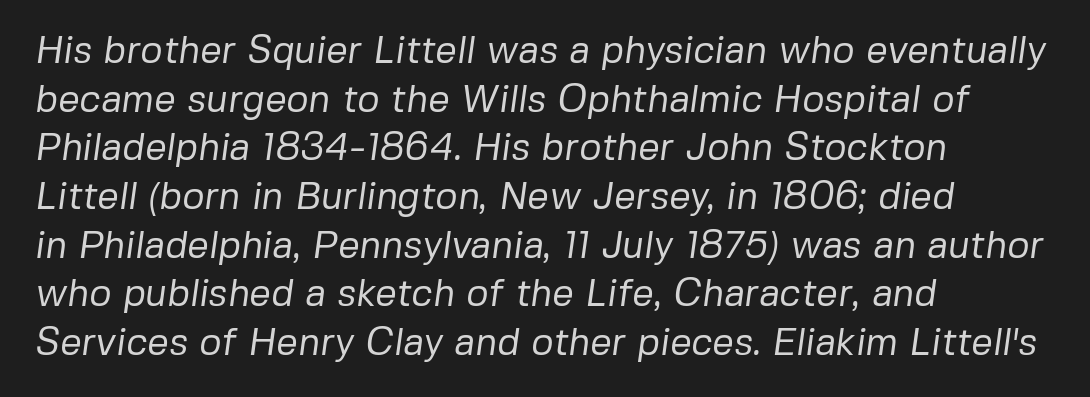
The image shows 38 px regular-weight sans-serif type; set left-aligned, normal line spacing (1.28x), normal letter spacing, not underlined; low stroke contrast and a medium x-height.
